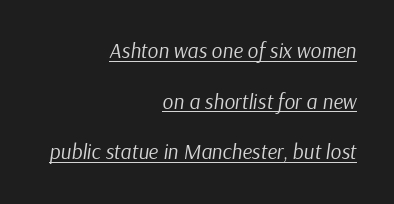
{"italic": "yes", "lean": "right", "slant_degrees": 9, "bold": "no", "underline": "yes", "align": "right", "line_spacing": "loose", "line_spacing_ratio": 2.41, "letter_spacing": "normal", "letter_spacing_em": 0.0, "glyph_px": 21}
